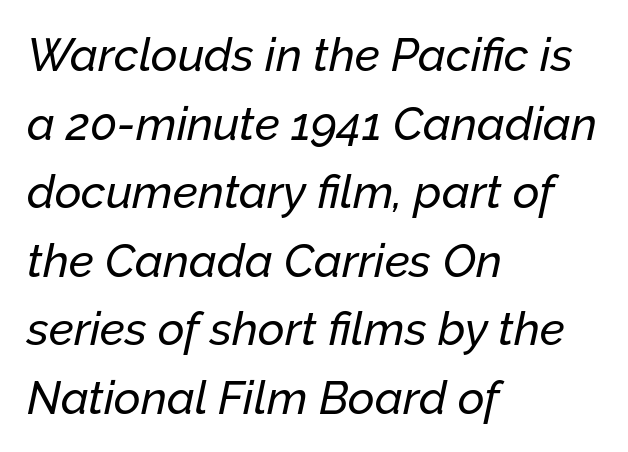
The image shows 46 px text type, italic (leaning right); set left-aligned, normal line spacing (1.49x), normal letter spacing, not underlined; low stroke contrast and a medium x-height.
